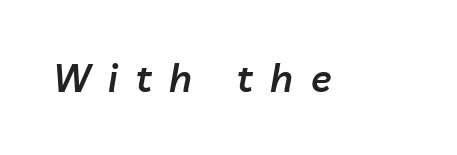
The image shows 38 px semibold type, italic (leaning right); set unusually wide letter spacing (+0.47 em), not underlined; low stroke contrast and a medium x-height.
